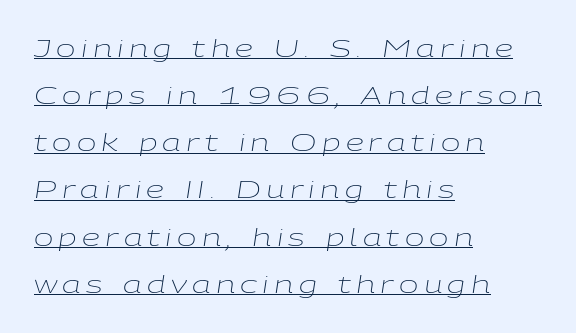
Emphasis is given by a line drawn under the lettering. Compared with a typical body face, this is equally light or lighter still. The letters are spread apart with noticeably loose tracking. Is the block centered? No — it sits flush against the left margin. Every character sits at an angle, as italics do.
